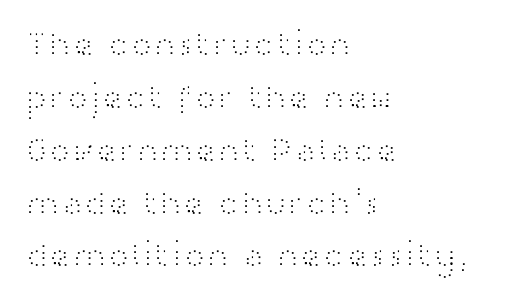
Q: Is the text bold? A: No.
Q: Is the text italic (slanted)? A: No, it is upright.
Q: Is the typeface a serif or a sans-serif typeface? A: Sans-serif.
Q: Is the text underlined? A: No.
Q: How is the paragraph aligned? A: Left-aligned.
Q: Is the spacing between letters normal or unusually wide? A: Normal.
Q: Is the spacing between lines tight, normal or loose? A: Normal.
Q: Width (condensed, normal, or wide)? A: Wide.
Q: Stroke contrast? A: High.
Q: x-height? A: Medium.
Q: Monospaced? A: No.
